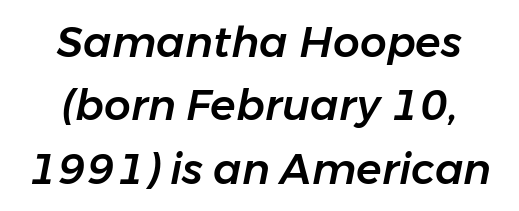
{"italic": "yes", "lean": "right", "slant_degrees": 11, "width": "normal", "stroke_contrast": "low", "x_height": "medium", "monospaced": "no", "underline": "no", "align": "center", "line_spacing": "normal", "line_spacing_ratio": 1.51, "letter_spacing": "normal", "letter_spacing_em": 0.0, "glyph_px": 42}
